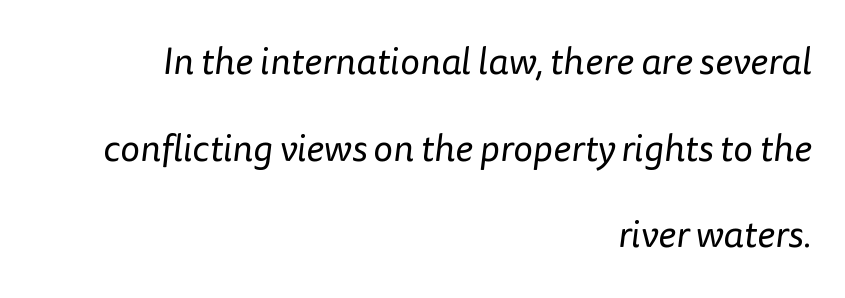
Q: Is the text bold? A: No.
Q: Is the typeface a serif or a sans-serif typeface? A: Sans-serif.
Q: Is the text underlined? A: No.
Q: How is the paragraph aligned? A: Right-aligned.
Q: Is the spacing between letters normal or unusually wide? A: Normal.
Q: Is the spacing between lines tight, normal or loose? A: Loose.
Q: Width (condensed, normal, or wide)? A: Normal.
Q: Stroke contrast? A: Low.
Q: x-height? A: Medium.
Q: Monospaced? A: No.
